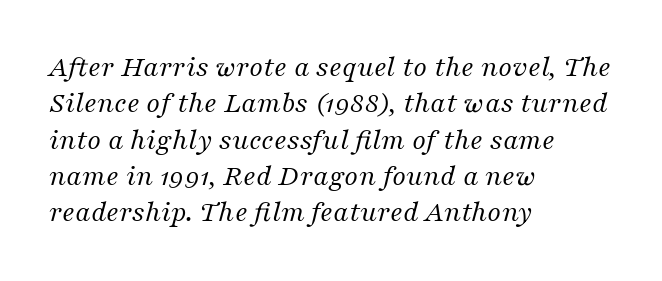
{"serif": "yes", "italic": "yes", "lean": "right", "slant_degrees": 16, "bold": "no", "weight": "regular", "width": "normal", "stroke_contrast": "medium", "x_height": "medium", "monospaced": "no", "underline": "no", "align": "left", "line_spacing_ratio": 1.21, "letter_spacing": "normal", "letter_spacing_em": 0.0, "glyph_px": 30}
